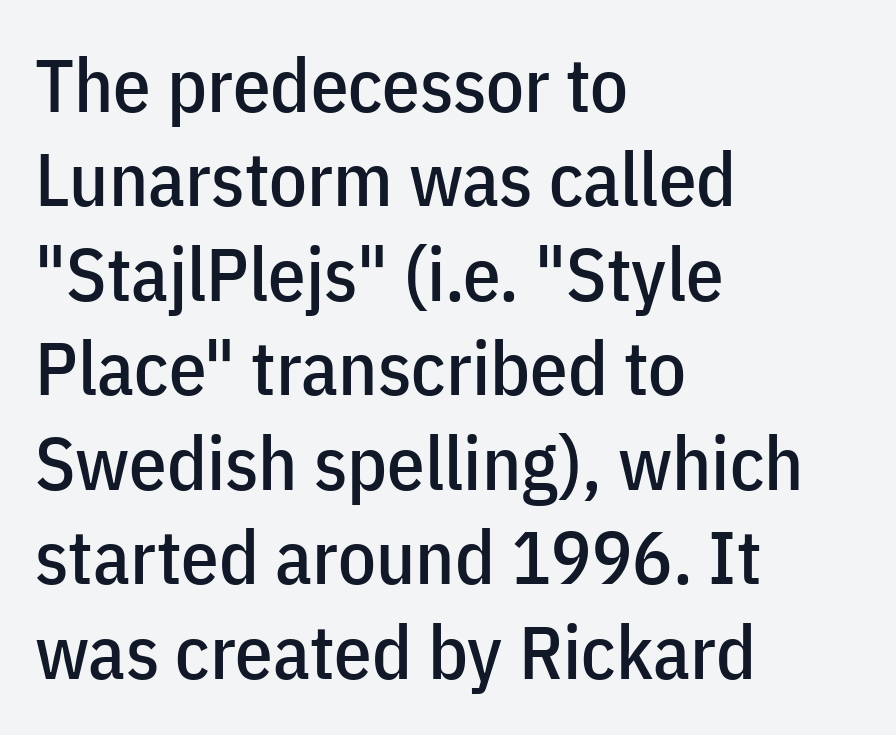
{"serif": "no", "italic": "no", "width": "condensed", "stroke_contrast": "low", "x_height": "medium", "monospaced": "no", "underline": "no", "align": "left", "line_spacing": "normal", "line_spacing_ratio": 1.26, "letter_spacing": "normal", "letter_spacing_em": 0.0, "glyph_px": 75}
